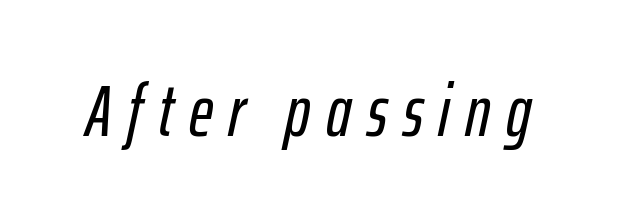
Only glyphs here, with clear space below each row. How are the letters spaced? Widely, with obvious added tracking. Note the varied advance widths — an 'i' is clearly narrower than an 'm'. Characters are canted at an angle relative to the baseline's perpendicular.
